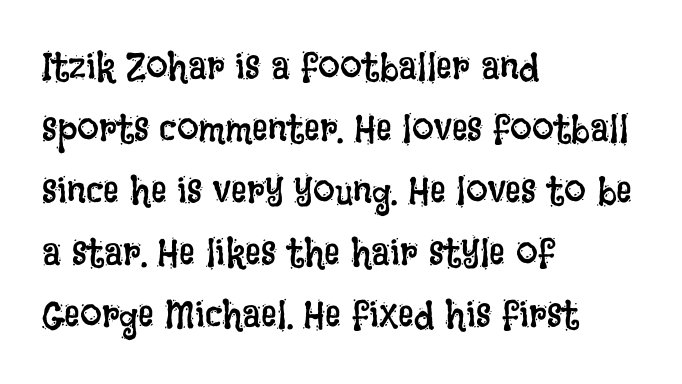
The image shows 39 px regular-weight, condensed type, upright; set left-aligned, normal line spacing (1.59x), normal letter spacing, not underlined; low stroke contrast and a large x-height.
